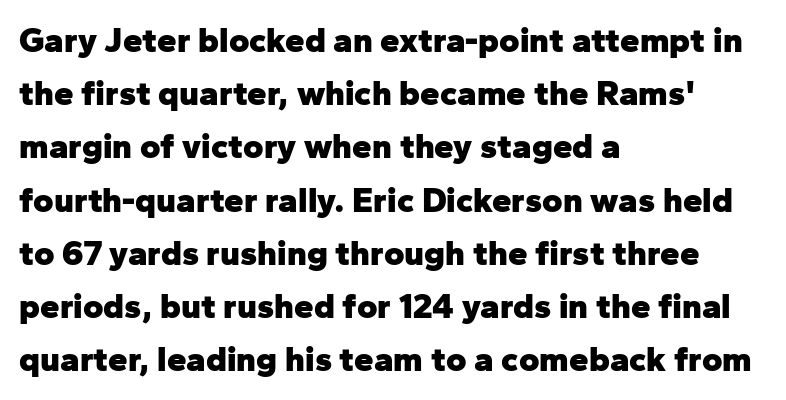
Just letters on the line, the space beneath them empty. The vertical gap from one line to the next is medium. These lines were composed using upright roman letters. Left-aligned paragraph, ragged on the right. Students, this is bold: see how much ink each stroke carries.
